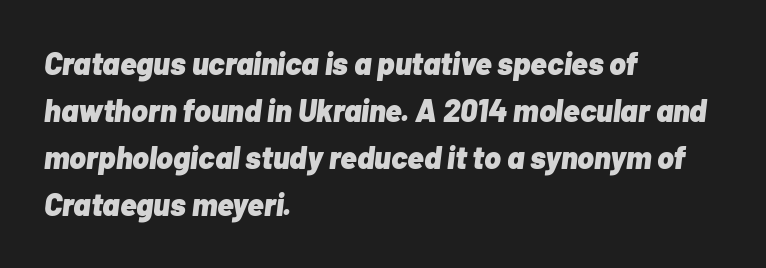
The image shows 31 px heavy type, italic (leaning right); set left-aligned, normal line spacing (1.52x), normal letter spacing, not underlined; low stroke contrast and a medium x-height.
